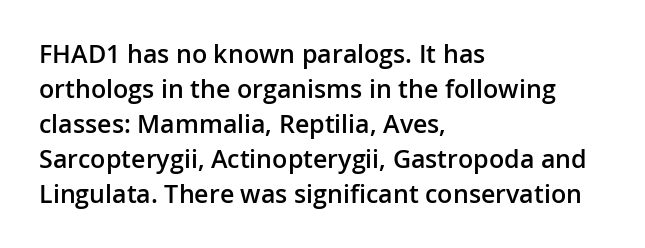
Notice how the passage keeps a crisp vertical edge on the left only. Ordinary non-slanted type is in use. Strokes here are thickened, but only to semibold level. Vertical spacing — default. The glyphs are unaccompanied by any horizontal stroke below them.
